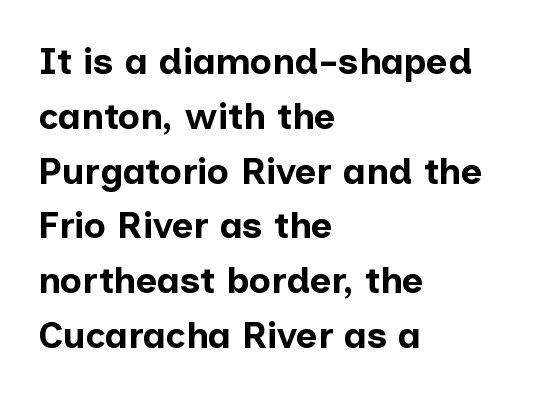
Notice how thick the strokes are: this is what a full bold looks like. The type sits square on the baseline with zero lean. Lines of text with bare space underneath. Vertically, the passage feels balanced, rows spaced as you'd expect. Spacing between characters is what you'd get straight out of the box. In terms of letterform style, serifs are entirely absent.
